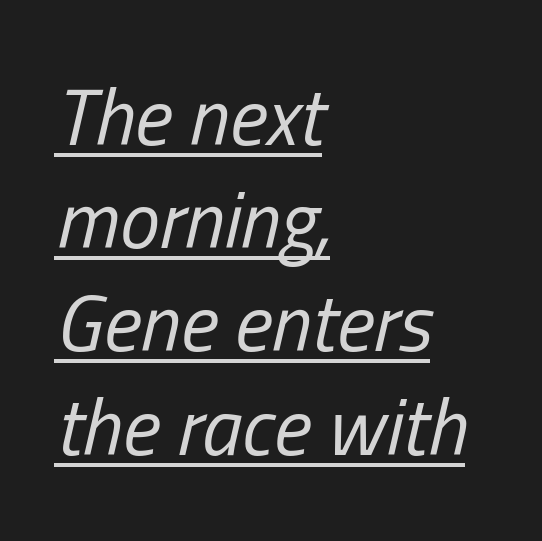
Q: Is the text bold? A: No.
Q: Is the text italic (slanted)? A: Yes, it leans right by about 13 degrees.
Q: Is the text underlined? A: Yes.
Q: How is the paragraph aligned? A: Left-aligned.
Q: Is the spacing between letters normal or unusually wide? A: Normal.
Q: Is the spacing between lines tight, normal or loose? A: Normal.
Q: Width (condensed, normal, or wide)? A: Condensed.
Q: Stroke contrast? A: Low.
Q: x-height? A: Medium.
Q: Monospaced? A: No.
